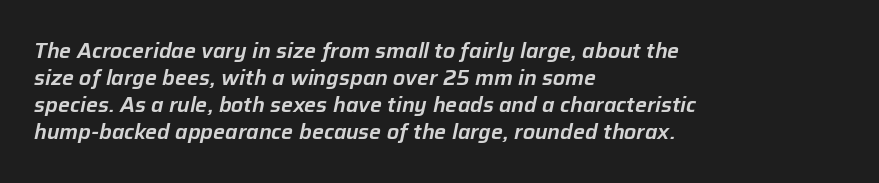
Check under the words: just untouched page. Regarding leading, the lines here are spaced in the standard way. Line beginnings align vertically; line endings do not. How are the letters spaced? Ordinarily, with no added tracking.
